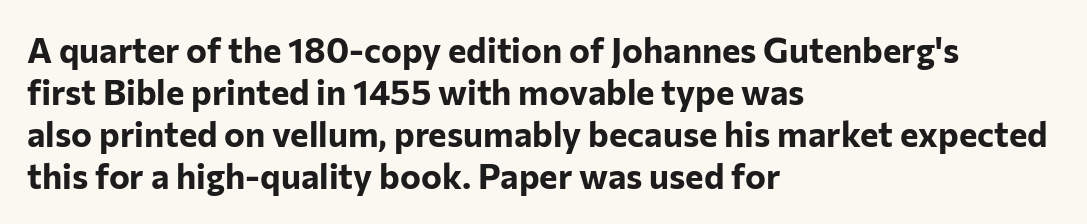
Q: Is the text bold? A: Yes.
Q: Is the text italic (slanted)? A: No, it is upright.
Q: Is the typeface a serif or a sans-serif typeface? A: Sans-serif.
Q: Is the text underlined? A: No.
Q: How is the paragraph aligned? A: Left-aligned.
Q: Is the spacing between letters normal or unusually wide? A: Normal.
Q: Width (condensed, normal, or wide)? A: Normal.
Q: Stroke contrast? A: Low.
Q: x-height? A: Medium.
Q: Monospaced? A: No.
